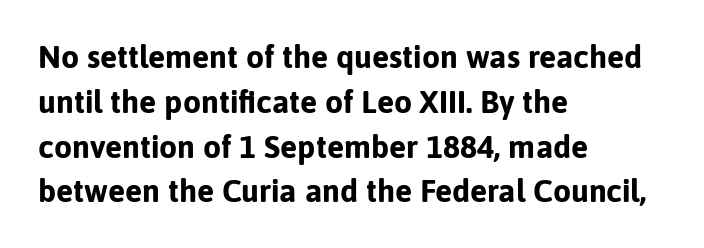
{"serif": "no", "italic": "no", "bold": "yes", "weight": "bold", "width": "normal", "stroke_contrast": "low", "x_height": "medium", "monospaced": "no", "underline": "no", "align": "left", "line_spacing": "normal", "line_spacing_ratio": 1.4, "letter_spacing": "normal", "letter_spacing_em": 0.0, "glyph_px": 32}
